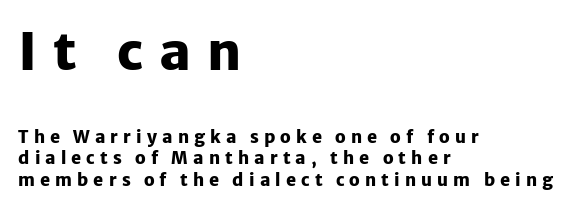
{"serif": "no", "italic": "no", "bold": "yes", "weight": "heavy", "width": "normal", "stroke_contrast": "low", "x_height": "medium", "monospaced": "no", "underline": "no", "align": "left", "line_spacing": "normal", "line_spacing_ratio": 1.27, "letter_spacing": "wide", "letter_spacing_em": 0.3, "larger_block": "first", "size_ratio": 3.06, "glyph_px": 52}
